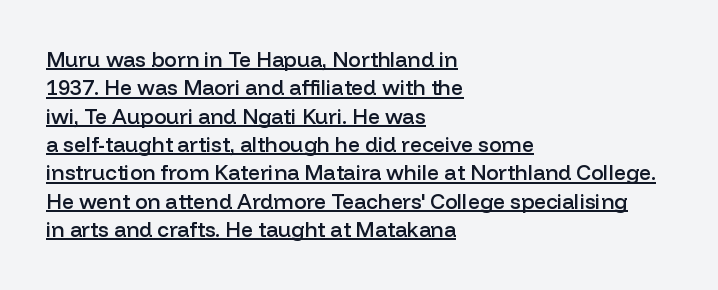
The image shows 21 px text type, upright; set left-aligned, normal line spacing (1.35x), normal letter spacing, underlined.
